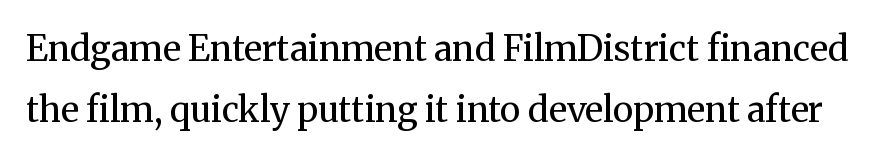
The image shows 35 px regular-weight serif type, upright; set line spacing 1.75x, normal letter spacing, not underlined; medium stroke contrast and a medium x-height.
